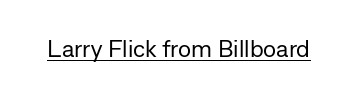
Underlined type. When letters stand straight like this, we call the style roman or upright. The line texture is even and compact thanks to regular tracking. The strokes carry an ordinary text weight at most.
